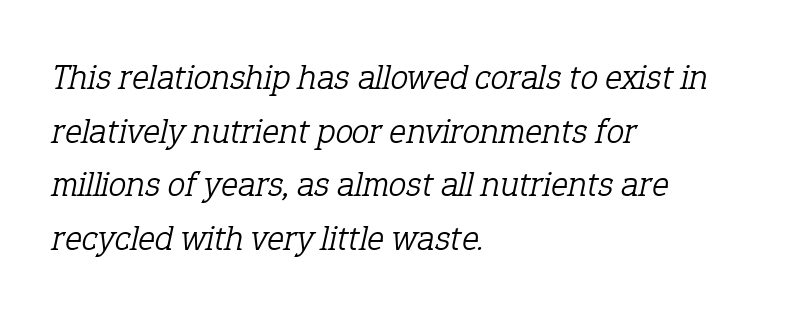
Q: Is the text bold? A: No.
Q: Is the text italic (slanted)? A: Yes, it leans right by about 12 degrees.
Q: Is the typeface a serif or a sans-serif typeface? A: Serif.
Q: Is the text underlined? A: No.
Q: How is the paragraph aligned? A: Left-aligned.
Q: Is the spacing between letters normal or unusually wide? A: Normal.
Q: Is the spacing between lines tight, normal or loose? A: Normal.
Q: Width (condensed, normal, or wide)? A: Normal.
Q: Stroke contrast? A: Low.
Q: x-height? A: Medium.
Q: Monospaced? A: No.
